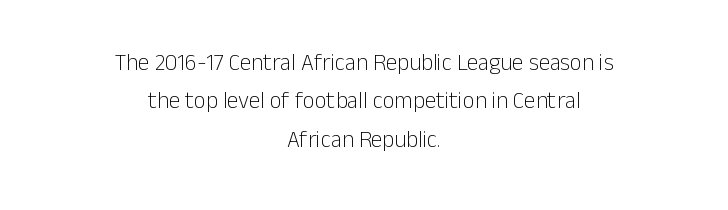
No extra tracking has been applied to these lines. Posture: vertical. Reading down the column, the eye jumps a familiar distance to each next line. The cut favours lightness, reaching ordinary text weight at its darkest. The whitespace from short lines is split evenly between both sides.
